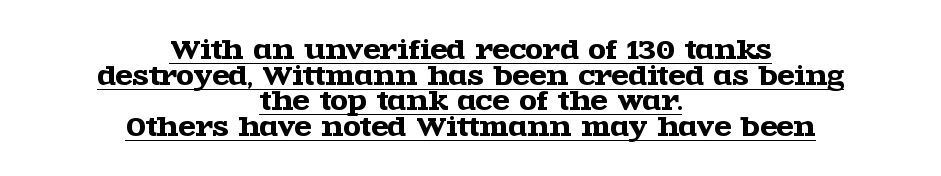
{"italic": "no", "underline": "yes", "align": "center", "line_spacing": "tight", "line_spacing_ratio": 1.03, "letter_spacing": "normal", "letter_spacing_em": 0.0, "glyph_px": 25}
